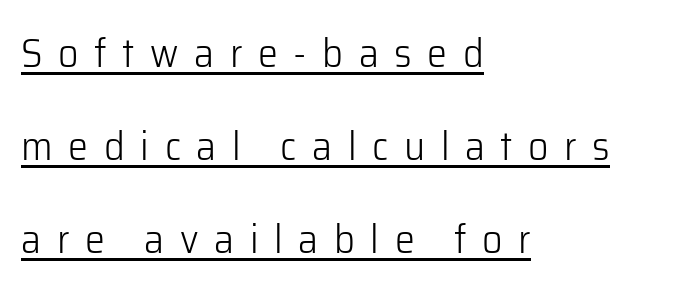
Q: Is the text bold? A: No.
Q: Is the text italic (slanted)? A: No, it is upright.
Q: Is the typeface a serif or a sans-serif typeface? A: Sans-serif.
Q: Is the text underlined? A: Yes.
Q: How is the paragraph aligned? A: Left-aligned.
Q: Is the spacing between letters normal or unusually wide? A: Unusually wide.
Q: Is the spacing between lines tight, normal or loose? A: Loose.
Q: Width (condensed, normal, or wide)? A: Normal.
Q: Stroke contrast? A: Low.
Q: x-height? A: Medium.
Q: Monospaced? A: No.
